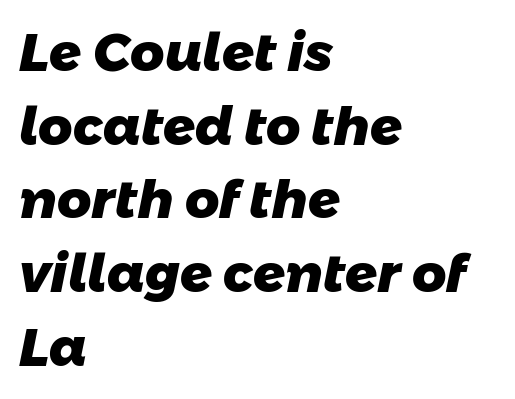
Letters rest on an invisible, unmarked baseline. Each word holds together tightly as a unit, with standard inter-letter gaps. Looks like regular typesetting: each glyph gets only the width it needs. The block of text has a typical density, with ordinary space between rows. No feet cap the strokes, marking this as sans-serif type.
